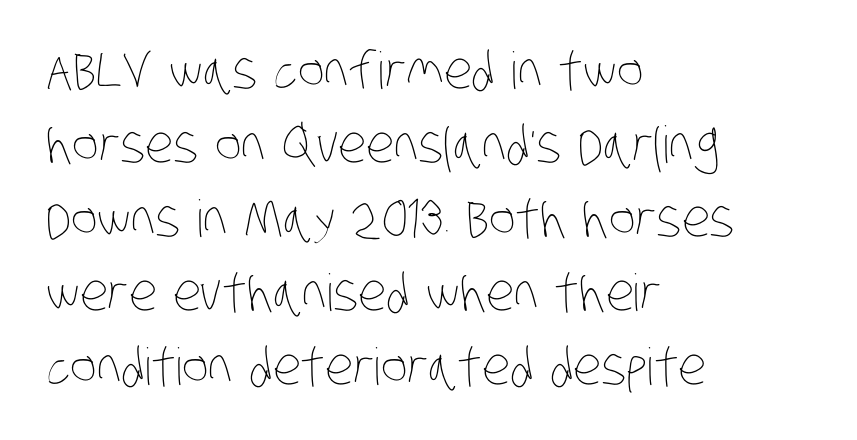
{"bold": "no", "weight": "thin", "width": "condensed", "stroke_contrast": "low", "x_height": "large", "monospaced": "no", "underline": "no", "align": "left", "line_spacing": "normal", "line_spacing_ratio": 1.45, "letter_spacing": "normal", "letter_spacing_em": 0.0, "glyph_px": 51}
